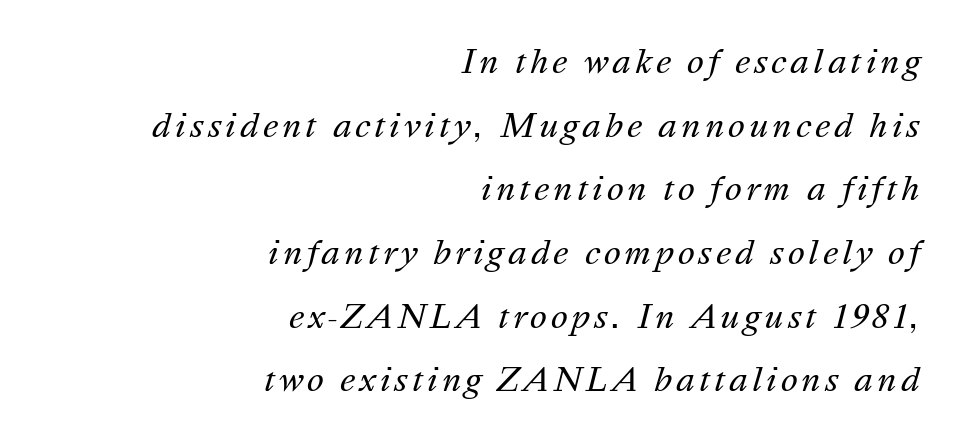
The image shows 32 px regular-weight type, italic (leaning right); set right-aligned, loose line spacing (1.99x), not underlined; medium stroke contrast and a medium x-height.
